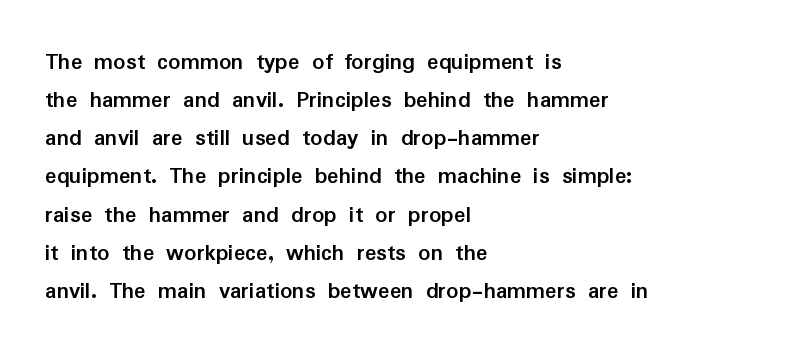
Any mark beneath the type? The region is blank. The letters stand upright; this is a roman face. The type is set solid horizontally, with unmodified tracking. Which margin do the lines hug? The left one — the right edge is uneven. The rendering uses a bold face; every stroke is thick and dark.
